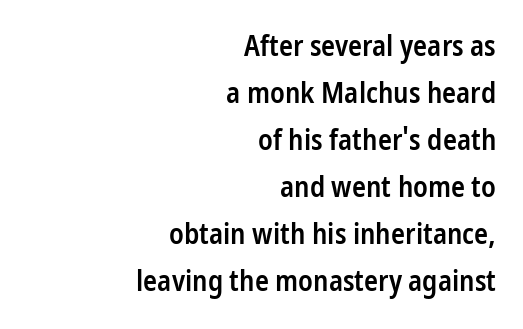
The image shows 29 px semibold, condensed sans-serif type, upright; set right-aligned, normal line spacing (1.62x), normal letter spacing, not underlined; low stroke contrast and a medium x-height.
